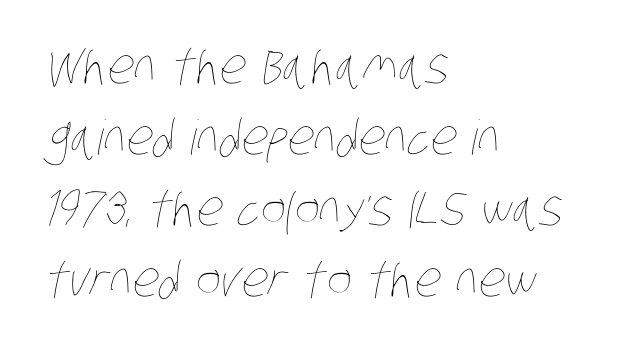
The image shows 48 px thin, condensed type; set left-aligned, normal line spacing (1.48x), normal letter spacing, not underlined; low stroke contrast and a large x-height.
